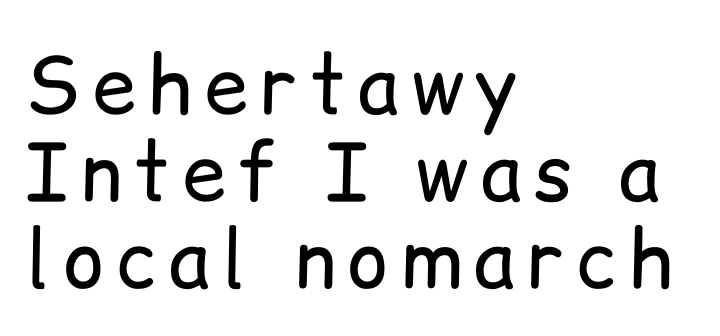
The letters advance in unequal steps, a hallmark of proportional type. Font category for this specimen: sans-serif. A classic flush-left, rag-right setting is used for this passage. The string is rendered with underlining switched off.
